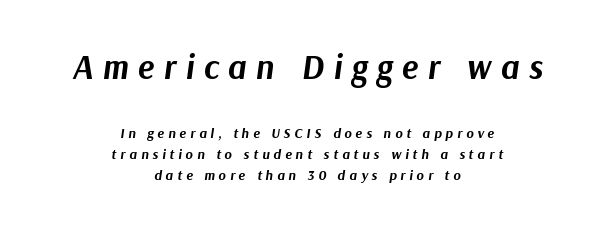
{"italic": "yes", "lean": "right", "slant_degrees": 9, "bold": "yes", "weight": "bold", "width": "normal", "stroke_contrast": "medium", "x_height": "medium", "monospaced": "no", "underline": "no", "align": "center", "line_spacing": "normal", "line_spacing_ratio": 1.52, "letter_spacing": "wide", "letter_spacing_em": 0.28, "larger_block": "first", "size_ratio": 2.43, "glyph_px": 34}
